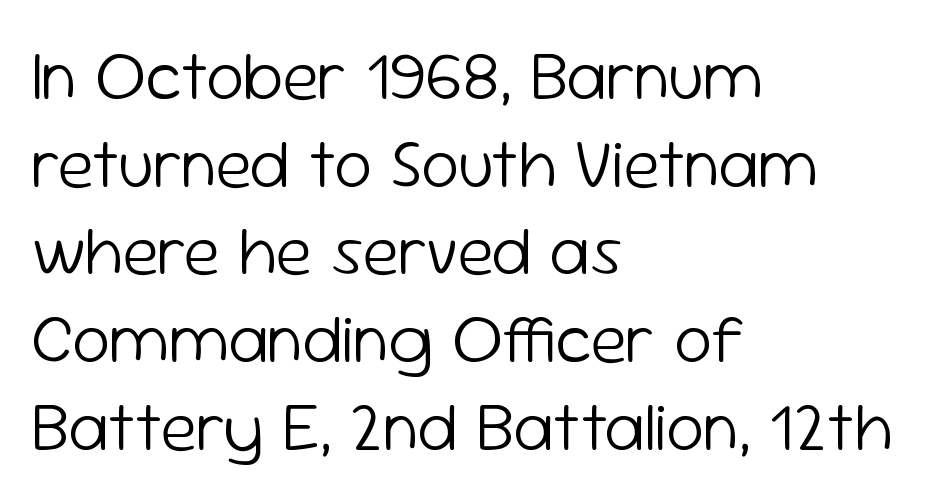
Q: Is the text bold? A: No.
Q: Is the text italic (slanted)? A: No, it is upright.
Q: Is the typeface a serif or a sans-serif typeface? A: Sans-serif.
Q: Is the text underlined? A: No.
Q: How is the paragraph aligned? A: Left-aligned.
Q: Is the spacing between letters normal or unusually wide? A: Normal.
Q: Is the spacing between lines tight, normal or loose? A: Normal.
Q: Width (condensed, normal, or wide)? A: Normal.
Q: Stroke contrast? A: Low.
Q: x-height? A: Medium.
Q: Monospaced? A: No.
